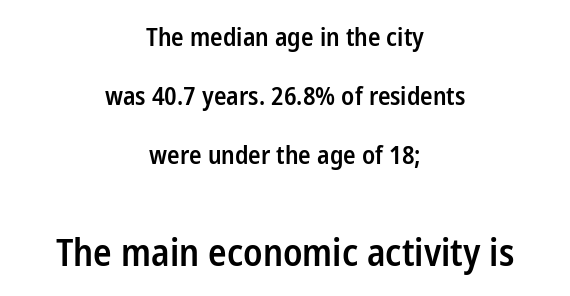
{"serif": "no", "italic": "no", "bold": "semi", "weight": "semibold", "width": "condensed", "stroke_contrast": "low", "x_height": "medium", "monospaced": "no", "underline": "no", "align": "center", "line_spacing": "loose", "line_spacing_ratio": 2.36, "letter_spacing": "normal", "letter_spacing_em": 0.0, "larger_block": "second", "size_ratio": 1.48, "glyph_px": 37}
